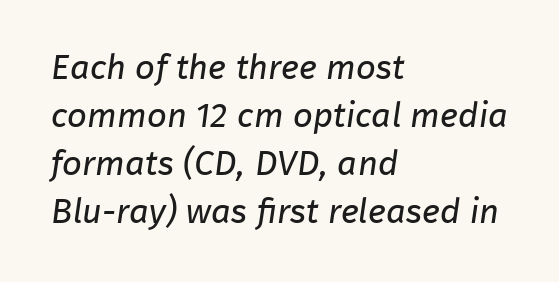
The image shows 35 px regular-weight sans-serif type; set left-aligned, normal line spacing (1.37x), normal letter spacing, not underlined; low stroke contrast and a medium x-height.
